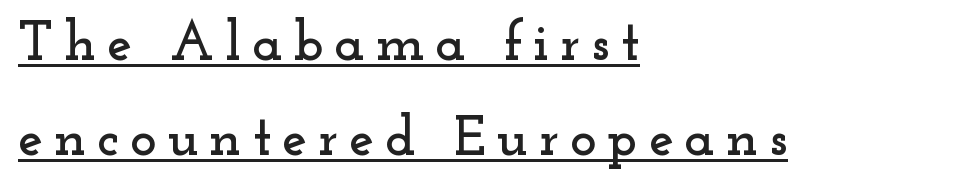
The typeface chosen for these lines features serifs. Italic? Not at all — the glyphs are vertical. Caption: multi-line text, flush left, ragged right. Note the varied advance widths — an 'i' is clearly narrower than an 'm'. Underlined type.
